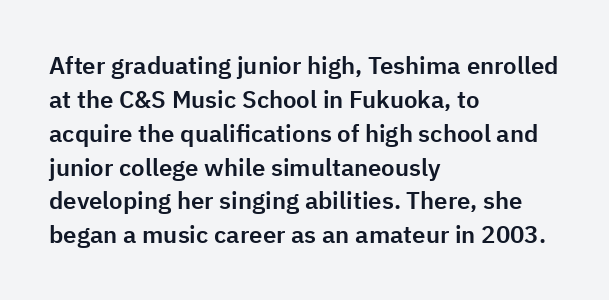
The image shows 24 px text type, upright; set left-aligned, normal line spacing (1.41x), normal letter spacing, not underlined.
